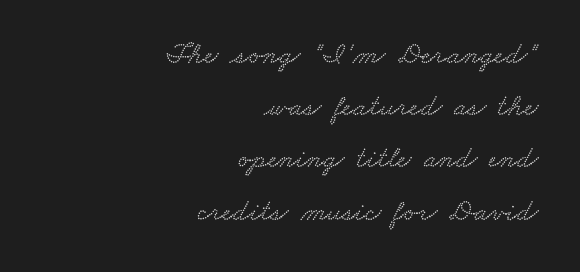
{"width": "wide", "stroke_contrast": "low", "x_height": "small", "monospaced": "no", "underline": "no", "align": "right", "line_spacing_ratio": 1.74, "letter_spacing": "normal", "letter_spacing_em": 0.0, "glyph_px": 30}
